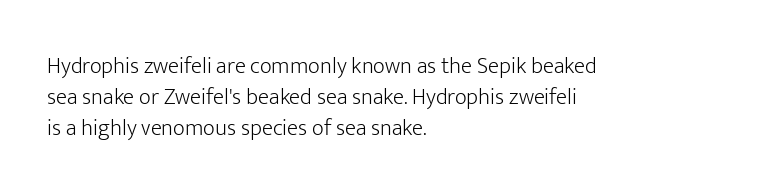
{"italic": "no", "bold": "no", "underline": "no", "align": "left", "line_spacing": "normal", "line_spacing_ratio": 1.35, "letter_spacing": "normal", "letter_spacing_em": 0.0, "glyph_px": 23}
